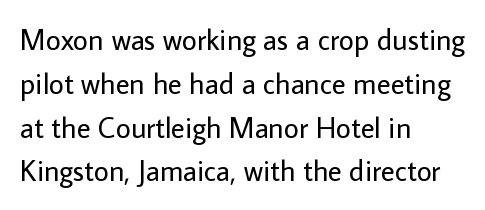
The image shows 29 px regular-weight sans-serif type, upright; set left-aligned, normal line spacing (1.51x), normal letter spacing, not underlined; low stroke contrast and a medium x-height.
